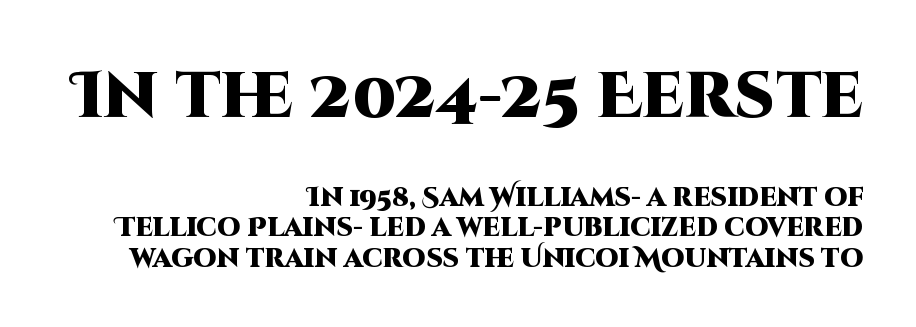
Q: Is the text bold? A: Yes.
Q: Is the text italic (slanted)? A: No, it is upright.
Q: Is the typeface a serif or a sans-serif typeface? A: Sans-serif.
Q: Is the text underlined? A: No.
Q: How is the paragraph aligned? A: Right-aligned.
Q: Is the spacing between letters normal or unusually wide? A: Normal.
Q: Which block of text is set in a larger size, the first (top) or the second (bottom)? A: The first (top) one.
Q: Width (condensed, normal, or wide)? A: Normal.
Q: Stroke contrast? A: High.
Q: x-height? A: Large.
Q: Monospaced? A: No.
